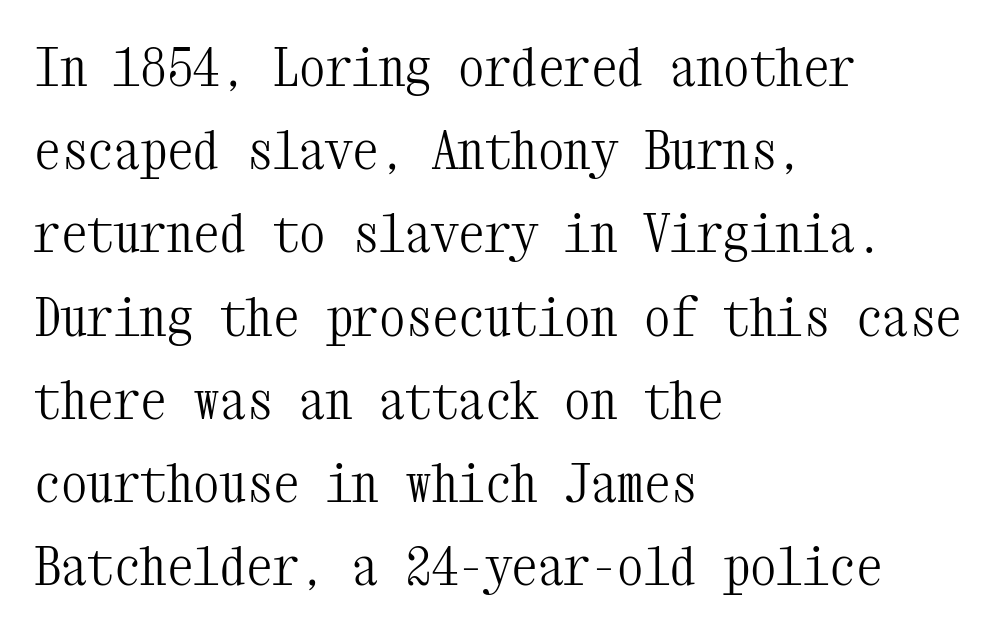
The image shows 53 px light, condensed serif type, upright, monospaced; set left-aligned, normal line spacing (1.57x), normal letter spacing, not underlined; medium stroke contrast and a medium x-height.
